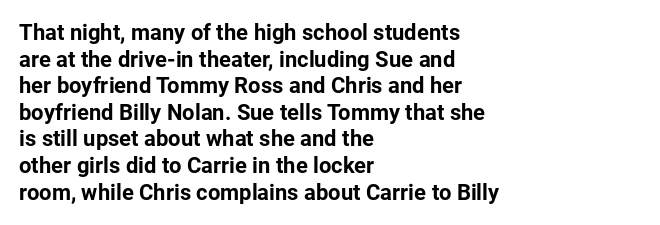
The image shows 22 px bold type, upright; set left-aligned, line spacing 1.21x, normal letter spacing, not underlined.
